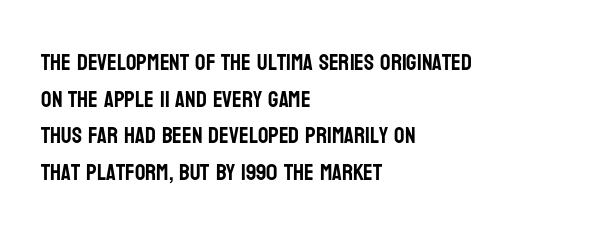
The image shows 23 px text type, upright; set left-aligned, normal line spacing (1.59x), normal letter spacing, not underlined.
